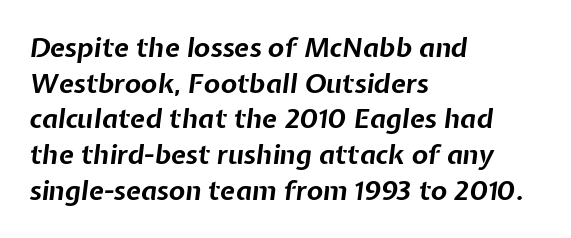
Q: Is the text bold? A: Yes.
Q: Is the text italic (slanted)? A: Yes, it leans right by about 7 degrees.
Q: Is the text underlined? A: No.
Q: How is the paragraph aligned? A: Left-aligned.
Q: Is the spacing between letters normal or unusually wide? A: Normal.
Q: Is the spacing between lines tight, normal or loose? A: Normal.
